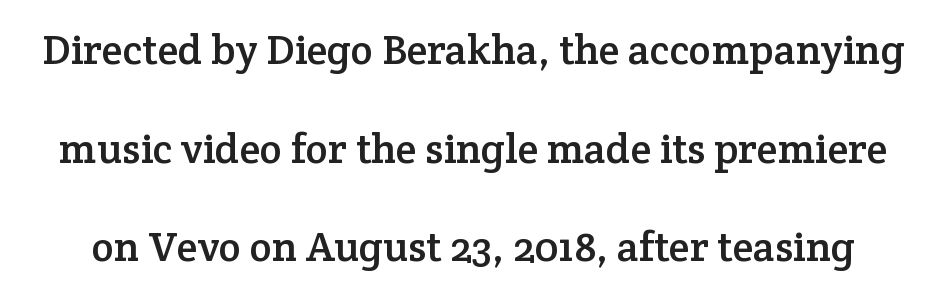
The letters stand straight up with perfectly vertical stems. The letters advance in unequal steps, a hallmark of proportional type. If you measured baseline to baseline, you'd find a long distance. The rendering shows small feet on the letterforms — a serif design. The passage shown is not underscored anywhere.
